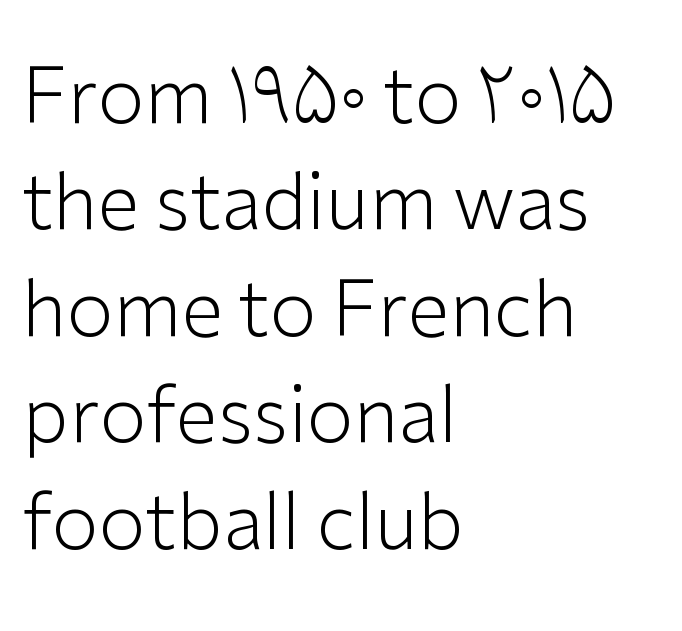
Q: Is the text bold? A: No.
Q: Is the text italic (slanted)? A: No, it is upright.
Q: Is the typeface a serif or a sans-serif typeface? A: Sans-serif.
Q: Is the text underlined? A: No.
Q: How is the paragraph aligned? A: Left-aligned.
Q: Is the spacing between letters normal or unusually wide? A: Normal.
Q: Is the spacing between lines tight, normal or loose? A: Normal.
Q: Width (condensed, normal, or wide)? A: Normal.
Q: Stroke contrast? A: Low.
Q: x-height? A: Medium.
Q: Monospaced? A: No.
